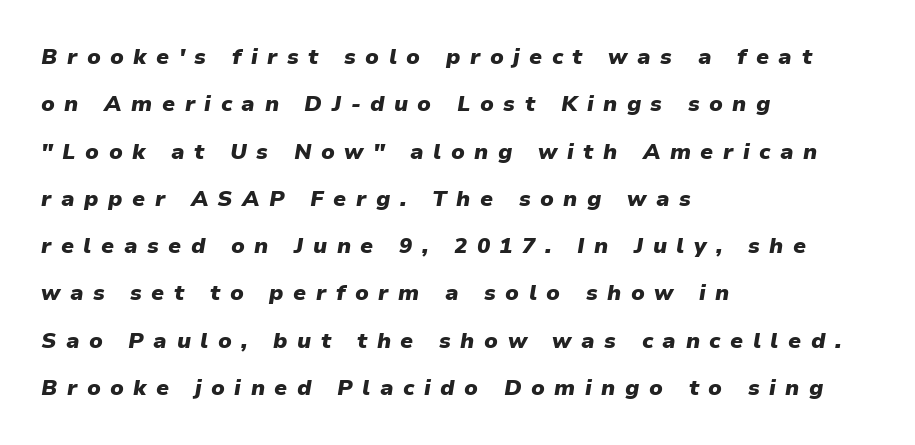
A clean baseline with only descenders dipping below it. Characters follow at a spacing far wider than the type designer built in. Notice the wide empty band between every row — that's loose leading. Strong, thick strokes mark this as bold type. Alignment: flush left. Compared with ordinary roman type, these characters are visibly tilted.
